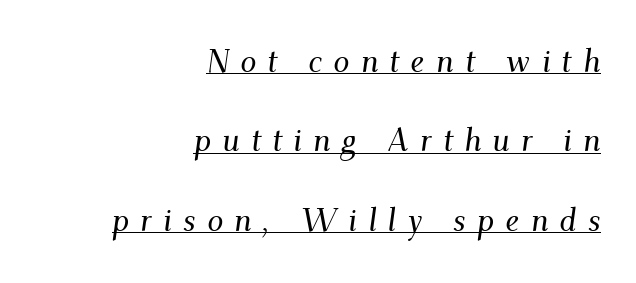
{"serif": "yes", "italic": "yes", "lean": "right", "slant_degrees": 9, "width": "normal", "stroke_contrast": "medium", "x_height": "small", "monospaced": "no", "underline": "yes", "align": "right", "line_spacing": "loose", "line_spacing_ratio": 2.48, "letter_spacing": "wide", "letter_spacing_em": 0.35, "glyph_px": 32}
